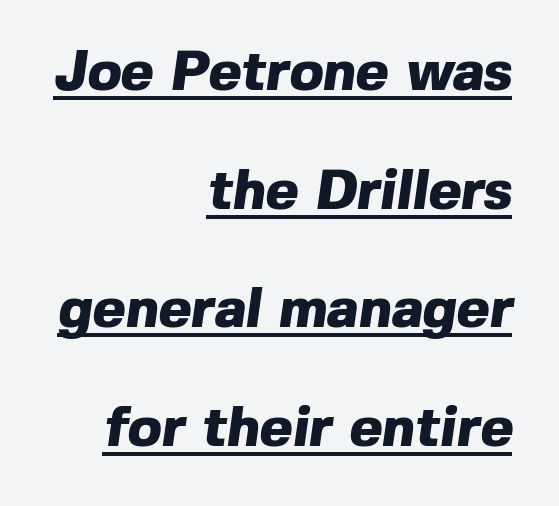
Is this a fixed-width face? No — the glyphs have proportional, varying widths. The setting favours the right margin, as signatures and pull-quotes sometimes do. The line texture is even and compact thanks to regular tracking. This sample carries an underscore along the baseline area.
